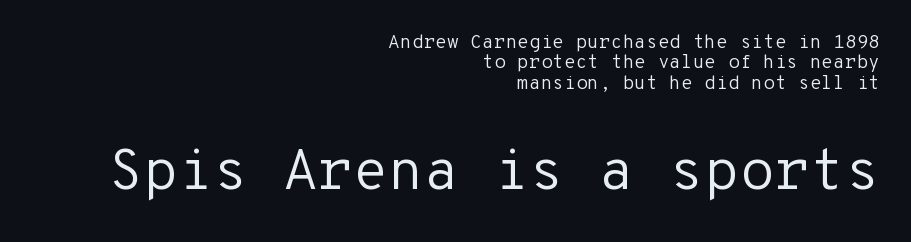
Q: Is the text bold? A: No.
Q: Is the text italic (slanted)? A: No, it is upright.
Q: Is the typeface a serif or a sans-serif typeface? A: Sans-serif.
Q: Is the text underlined? A: No.
Q: How is the paragraph aligned? A: Right-aligned.
Q: Is the spacing between letters normal or unusually wide? A: Normal.
Q: Is the spacing between lines tight, normal or loose? A: Tight.
Q: Which block of text is set in a larger size, the first (top) or the second (bottom)? A: The second (bottom) one.
Q: Width (condensed, normal, or wide)? A: Normal.
Q: Stroke contrast? A: Low.
Q: x-height? A: Medium.
Q: Monospaced? A: Yes.
